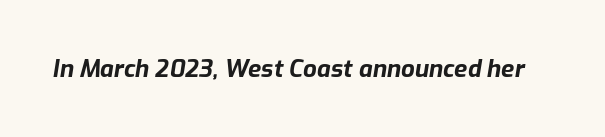
Q: Is the text bold? A: Yes.
Q: Is the text italic (slanted)? A: Yes, it leans right by about 9 degrees.
Q: Is the text underlined? A: No.
Q: Is the spacing between letters normal or unusually wide? A: Normal.
